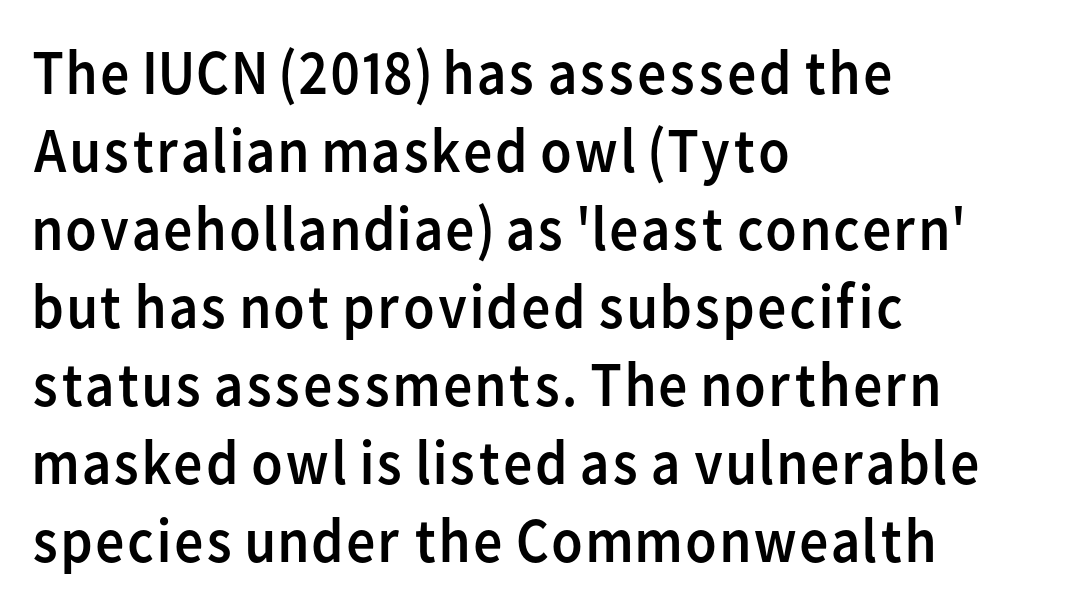
{"serif": "no", "italic": "no", "bold": "no", "weight": "regular", "width": "normal", "stroke_contrast": "low", "x_height": "medium", "monospaced": "no", "underline": "no", "align": "left", "line_spacing_ratio": 1.22, "letter_spacing": "normal", "letter_spacing_em": 0.0, "glyph_px": 64}
